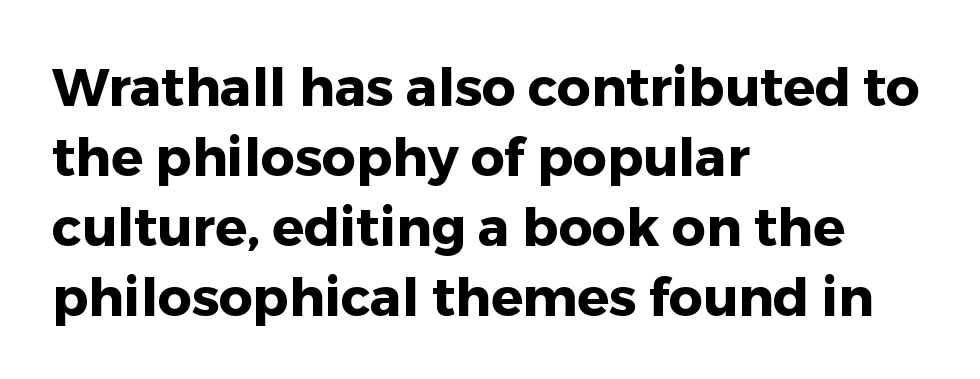
Q: Is the text bold? A: Yes.
Q: Is the text italic (slanted)? A: No, it is upright.
Q: Is the typeface a serif or a sans-serif typeface? A: Sans-serif.
Q: Is the text underlined? A: No.
Q: How is the paragraph aligned? A: Left-aligned.
Q: Is the spacing between letters normal or unusually wide? A: Normal.
Q: Is the spacing between lines tight, normal or loose? A: Normal.
Q: Width (condensed, normal, or wide)? A: Normal.
Q: Stroke contrast? A: Low.
Q: x-height? A: Medium.
Q: Monospaced? A: No.
